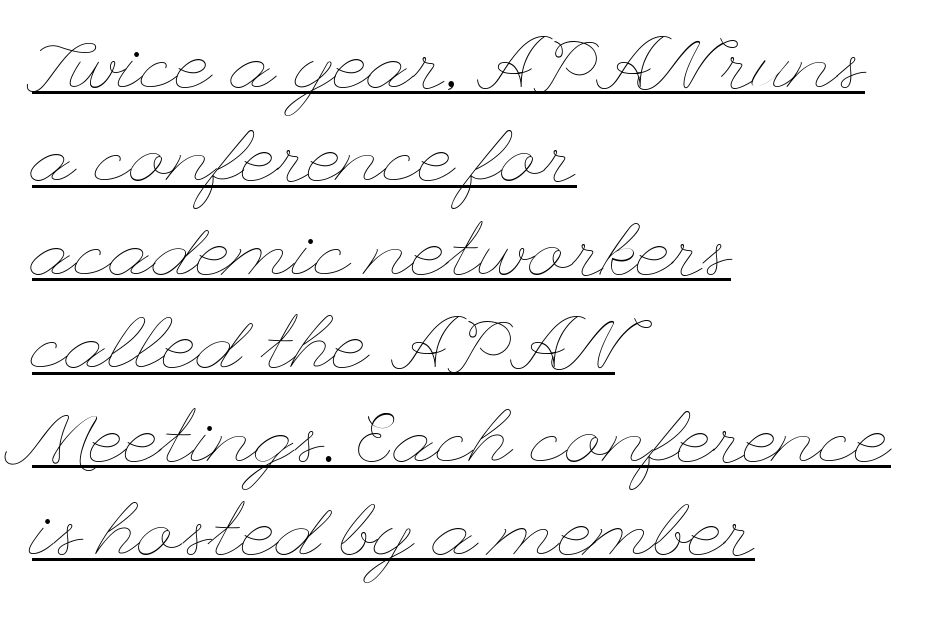
Q: Is the text bold? A: No.
Q: Is the text italic (slanted)? A: Yes.
Q: Is the text underlined? A: Yes.
Q: How is the paragraph aligned? A: Left-aligned.
Q: Is the spacing between letters normal or unusually wide? A: Normal.
Q: Width (condensed, normal, or wide)? A: Wide.
Q: Stroke contrast? A: Low.
Q: x-height? A: Small.
